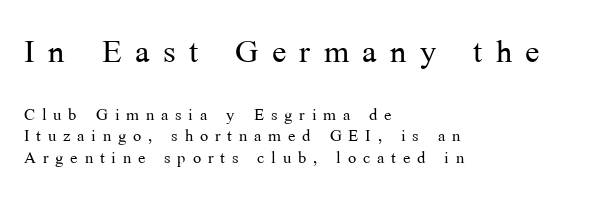
The lines in this sample share a left origin and differ only in where they stop. Tracking value appears strongly positive — letters spread wide. Typesetter's note — upper block bumped up in size, lower block left smaller. Looks like regular typesetting: each glyph gets only the width it needs. The characters are drawn with everyday or finer stroke widths.
